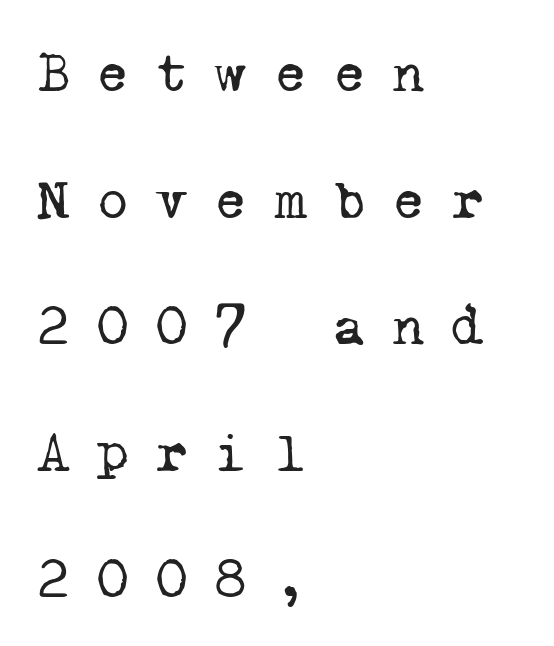
The image shows 56 px regular-weight serif type, monospaced; set left-aligned, loose line spacing (2.26x), unusually wide letter spacing (+0.47 em), not underlined; low stroke contrast and a medium x-height.
